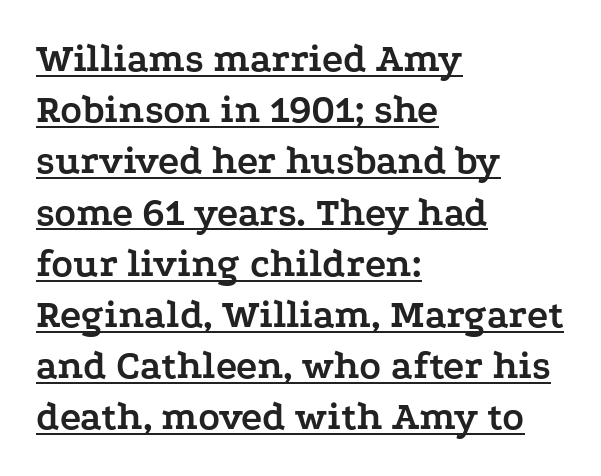
Q: Is the text bold? A: Yes.
Q: Is the text italic (slanted)? A: No, it is upright.
Q: Is the typeface a serif or a sans-serif typeface? A: Serif.
Q: Is the text underlined? A: Yes.
Q: How is the paragraph aligned? A: Left-aligned.
Q: Is the spacing between letters normal or unusually wide? A: Normal.
Q: Is the spacing between lines tight, normal or loose? A: Normal.
Q: Width (condensed, normal, or wide)? A: Wide.
Q: Stroke contrast? A: Low.
Q: x-height? A: Medium.
Q: Monospaced? A: No.
